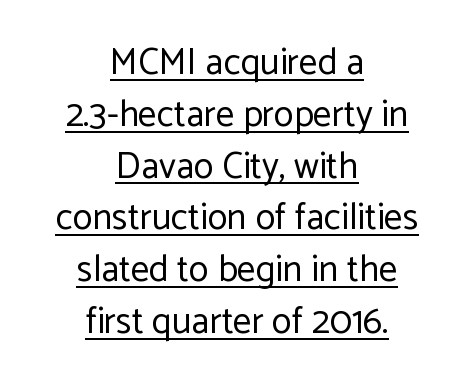
The image shows 37 px regular-weight sans-serif type, upright; set centered, normal line spacing (1.4x), normal letter spacing, underlined; low stroke contrast and a medium x-height.
